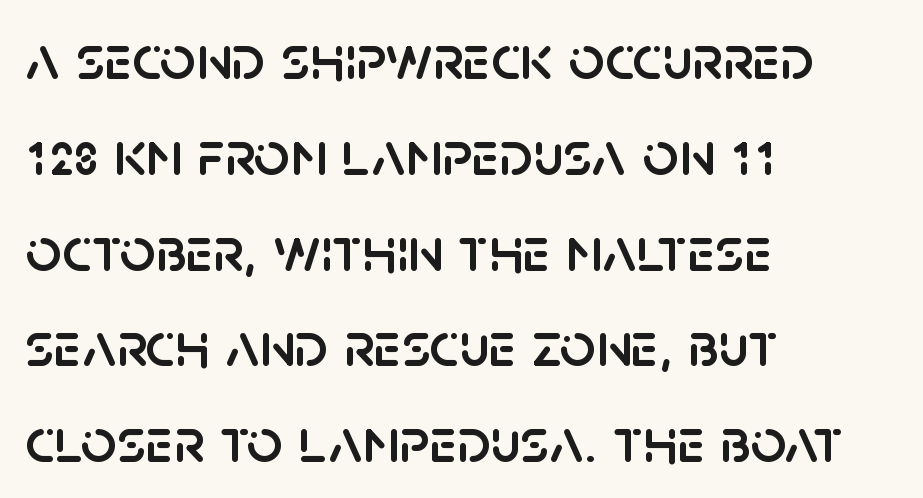
{"serif": "no", "italic": "no", "width": "normal", "stroke_contrast": "low", "x_height": "large", "monospaced": "no", "underline": "no", "align": "left", "line_spacing": "normal", "line_spacing_ratio": 1.52, "letter_spacing": "normal", "letter_spacing_em": 0.0, "glyph_px": 63}
